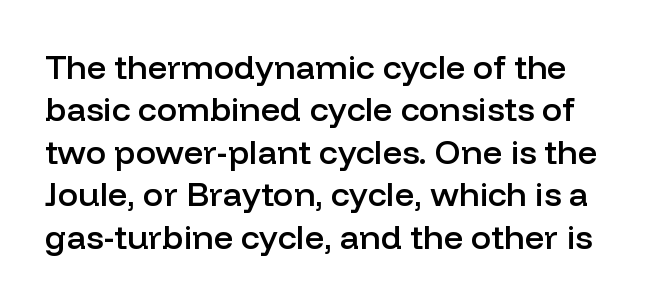
{"serif": "no", "italic": "no", "bold": "semi", "weight": "semibold", "width": "normal", "stroke_contrast": "low", "x_height": "medium", "monospaced": "no", "underline": "no", "line_spacing": "normal", "line_spacing_ratio": 1.25, "letter_spacing": "normal", "letter_spacing_em": 0.0, "glyph_px": 34}
